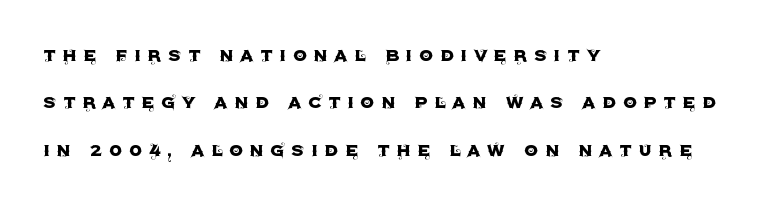
The image shows 22 px text type, upright; set left-aligned, loose line spacing (2.15x), unusually wide letter spacing (+0.3 em), not underlined.
